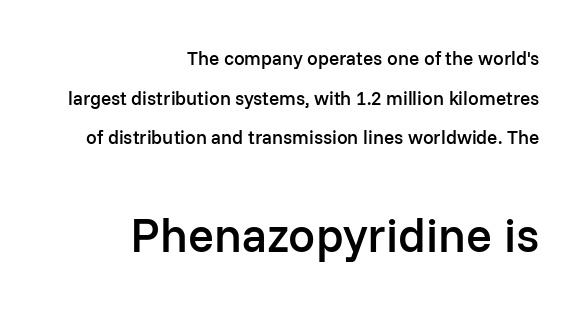
There is no visible air inserted between adjacent glyphs. Typographic density is moderately raised because the face is semibold. Check where the strokes stop: nothing finishes them off — pure sans. You could not count columns in this text — the font is proportionally spaced. Posture: vertical.
